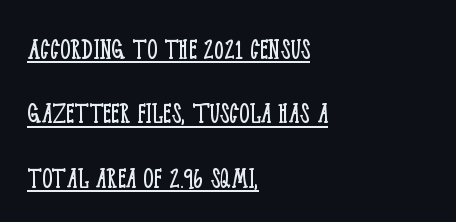
A typesetter would call this proportional, since set widths differ per character. The gaps between neighbouring characters are ordinary and unremarkable. No italicization has been applied; the sample stays upright. The paragraph has a hard left edge and a soft right edge.
